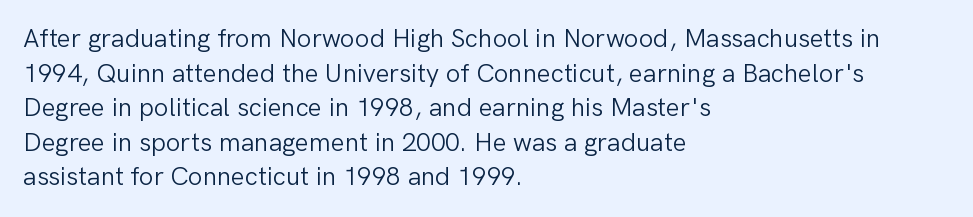
The image shows 26 px text type, upright; set left-aligned, normal line spacing (1.33x), normal letter spacing, not underlined.
